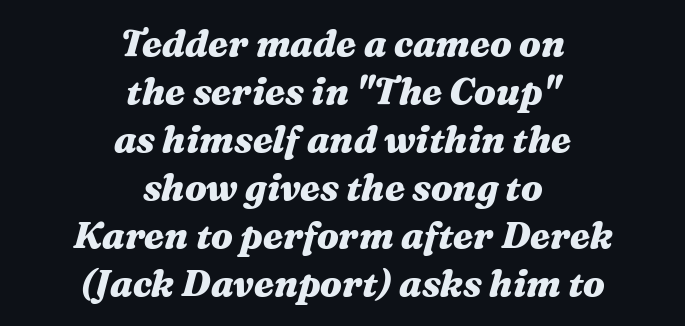
Standard letterfit; no display-style spreading of the glyphs. The lines are quadded center. Regarding leading, the lines here are spaced in the standard way. If you drew a line through each stem, it would be angled.
